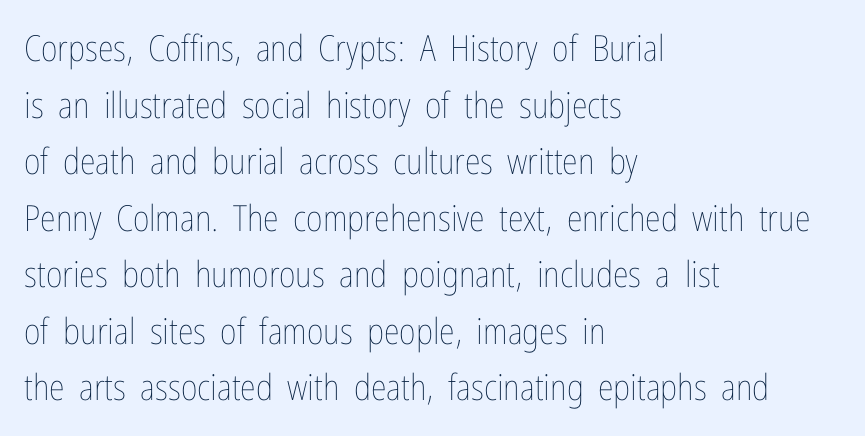
Q: Is the text bold? A: No.
Q: Is the text italic (slanted)? A: No, it is upright.
Q: Is the text underlined? A: No.
Q: How is the paragraph aligned? A: Left-aligned.
Q: Is the spacing between letters normal or unusually wide? A: Normal.
Q: Is the spacing between lines tight, normal or loose? A: Normal.
Q: Width (condensed, normal, or wide)? A: Condensed.
Q: Stroke contrast? A: Low.
Q: x-height? A: Medium.
Q: Monospaced? A: No.
